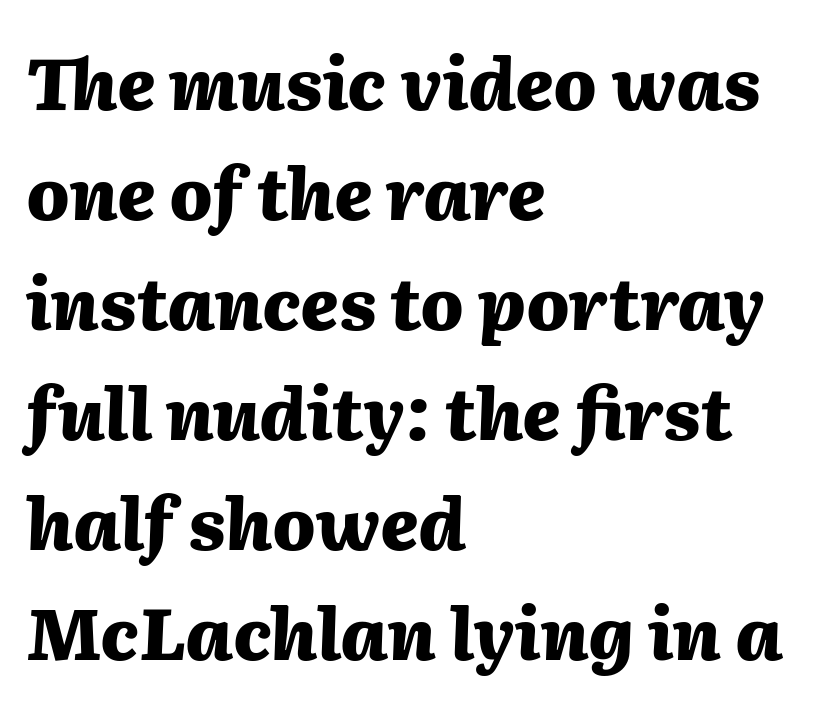
{"italic": "yes", "lean": "right", "slant_degrees": 2, "bold": "yes", "weight": "heavy", "width": "normal", "stroke_contrast": "medium", "x_height": "medium", "monospaced": "no", "underline": "no", "align": "left", "line_spacing": "normal", "line_spacing_ratio": 1.55, "letter_spacing": "normal", "letter_spacing_em": 0.0, "glyph_px": 71}
